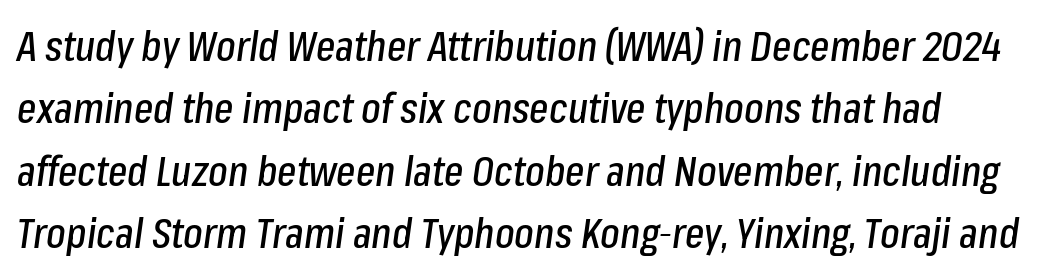
Q: Is the text italic (slanted)? A: Yes, it leans right by about 8 degrees.
Q: Is the text underlined? A: No.
Q: Is the spacing between letters normal or unusually wide? A: Normal.
Q: Is the spacing between lines tight, normal or loose? A: Normal.
Q: Width (condensed, normal, or wide)? A: Condensed.
Q: Stroke contrast? A: Low.
Q: x-height? A: Medium.
Q: Monospaced? A: No.
